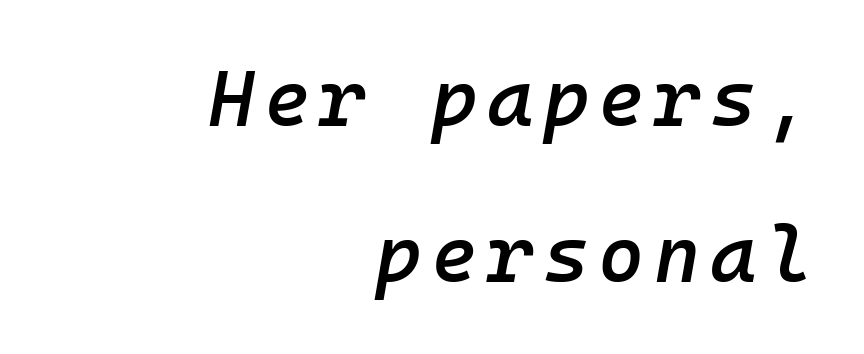
The image shows 79 px semibold type, italic (leaning right), monospaced; set right-aligned, loose line spacing (1.98x), not underlined; low stroke contrast and a medium x-height.
